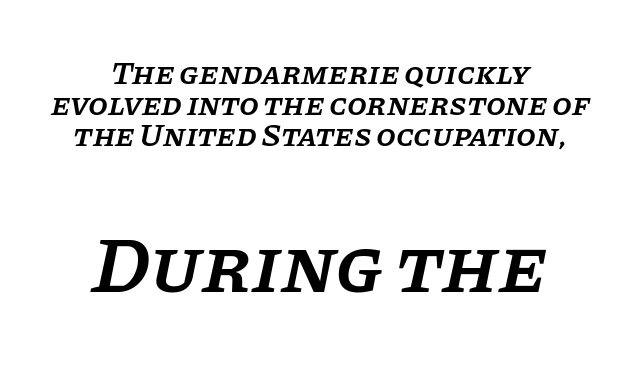
Q: Is the text bold? A: Semi-bold.
Q: Is the text italic (slanted)? A: Yes, it leans right by about 11 degrees.
Q: Is the typeface a serif or a sans-serif typeface? A: Serif.
Q: Is the text underlined? A: No.
Q: How is the paragraph aligned? A: Centered.
Q: Is the spacing between letters normal or unusually wide? A: Normal.
Q: Is the spacing between lines tight, normal or loose? A: Tight.
Q: Which block of text is set in a larger size, the first (top) or the second (bottom)? A: The second (bottom) one.
Q: Width (condensed, normal, or wide)? A: Normal.
Q: Stroke contrast? A: Low.
Q: x-height? A: Large.
Q: Monospaced? A: No.
